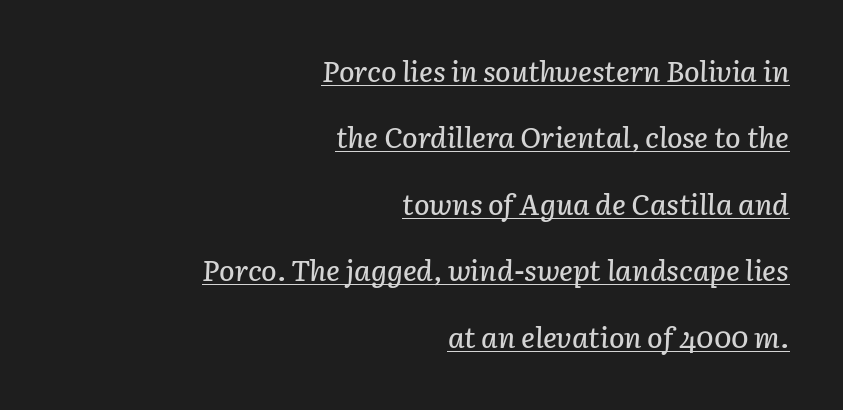
Think of a printed novel: that variable character pitch is what you see here. Glance below the letters and you will spot a drawn line. The ragged edge is on the left, which tells us the setting is flush right. Here the glyphs are tracked normally, forming tight word shapes. In terms of posture, this sample is oblique.
